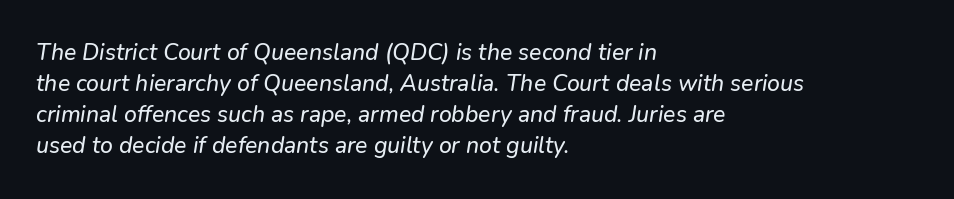
The image shows 23 px text type; set left-aligned, normal line spacing (1.35x), normal letter spacing, not underlined.
